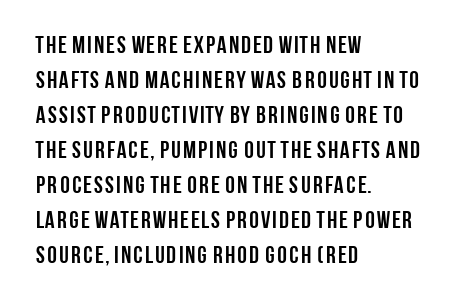
{"italic": "no", "bold": "yes", "underline": "no", "align": "left", "line_spacing": "normal", "line_spacing_ratio": 1.46, "letter_spacing": "normal", "letter_spacing_em": 0.0, "glyph_px": 24}
